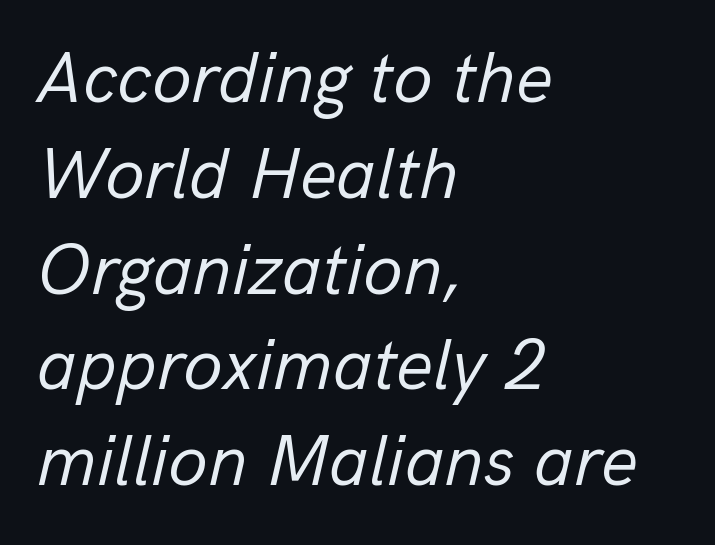
{"italic": "yes", "lean": "right", "slant_degrees": 13, "bold": "no", "weight": "regular", "width": "normal", "stroke_contrast": "low", "x_height": "medium", "monospaced": "no", "underline": "no", "align": "left", "line_spacing": "normal", "line_spacing_ratio": 1.33, "letter_spacing": "normal", "letter_spacing_em": 0.0, "glyph_px": 72}
